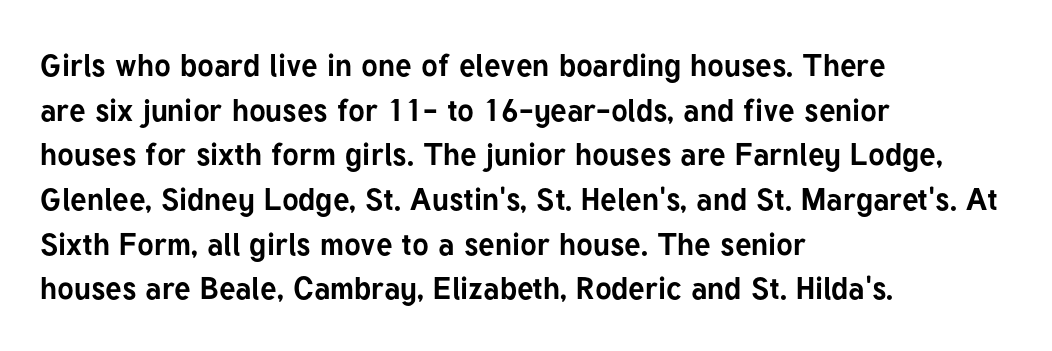
Q: Is the text bold? A: Yes.
Q: Is the text italic (slanted)? A: No, it is upright.
Q: Is the typeface a serif or a sans-serif typeface? A: Sans-serif.
Q: Is the text underlined? A: No.
Q: How is the paragraph aligned? A: Left-aligned.
Q: Is the spacing between letters normal or unusually wide? A: Normal.
Q: Is the spacing between lines tight, normal or loose? A: Normal.
Q: Width (condensed, normal, or wide)? A: Normal.
Q: Stroke contrast? A: Low.
Q: x-height? A: Medium.
Q: Monospaced? A: No.
